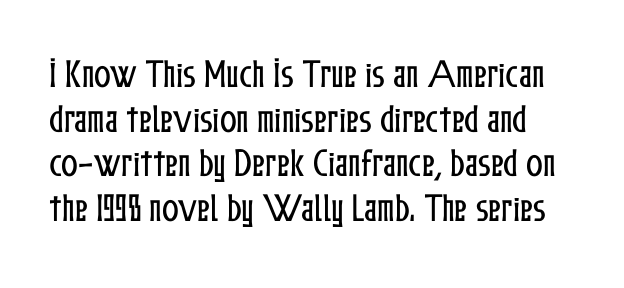
Q: Is the text italic (slanted)? A: No, it is upright.
Q: Is the text underlined? A: No.
Q: Is the spacing between letters normal or unusually wide? A: Normal.
Q: Is the spacing between lines tight, normal or loose? A: Normal.
Q: Width (condensed, normal, or wide)? A: Condensed.
Q: Stroke contrast? A: Low.
Q: x-height? A: Medium.
Q: Monospaced? A: No.
